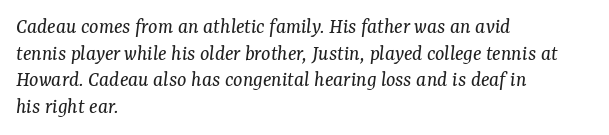
The image shows 22 px text type, italic (leaning right); set left-aligned, line spacing 1.21x, normal letter spacing, not underlined.
